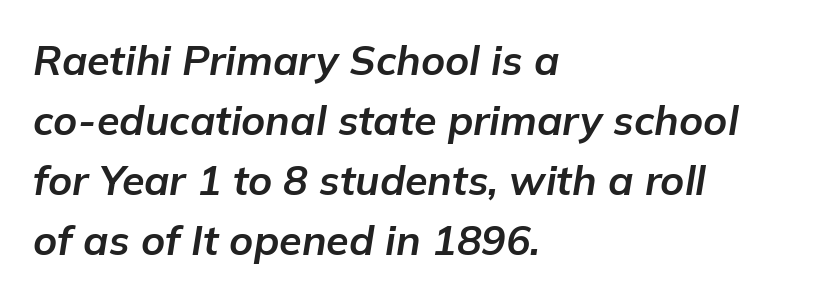
A typesetter would call this zero additional tracking. Each letter keeps its own natural width here, so spacing adapts to shape. What weight is shown? A full bold with thick strokes. Casual observation: everything's shoved over to the left.
